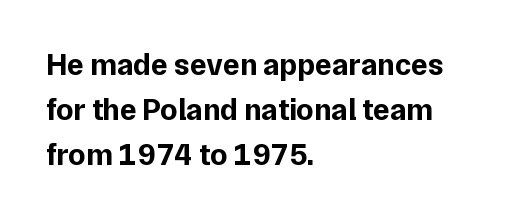
Q: Is the text bold? A: Yes.
Q: Is the text italic (slanted)? A: No, it is upright.
Q: Is the typeface a serif or a sans-serif typeface? A: Sans-serif.
Q: Is the text underlined? A: No.
Q: How is the paragraph aligned? A: Left-aligned.
Q: Is the spacing between letters normal or unusually wide? A: Normal.
Q: Is the spacing between lines tight, normal or loose? A: Normal.
Q: Width (condensed, normal, or wide)? A: Normal.
Q: Stroke contrast? A: Low.
Q: x-height? A: Medium.
Q: Monospaced? A: No.
